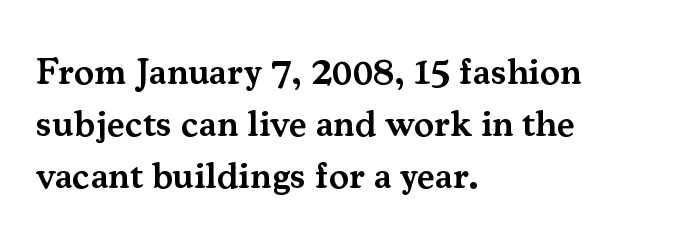
The image shows 38 px semibold serif type, upright; set left-aligned, normal line spacing (1.37x), normal letter spacing, not underlined; medium stroke contrast and a small x-height.
